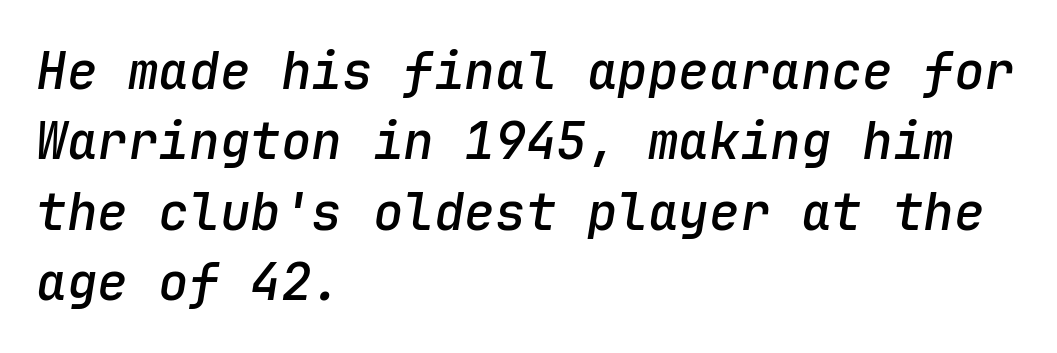
Q: Is the text bold? A: Semi-bold.
Q: Is the text italic (slanted)? A: Yes, it leans right by about 9 degrees.
Q: Is the text underlined? A: No.
Q: How is the paragraph aligned? A: Left-aligned.
Q: Is the spacing between letters normal or unusually wide? A: Normal.
Q: Is the spacing between lines tight, normal or loose? A: Normal.
Q: Width (condensed, normal, or wide)? A: Normal.
Q: Stroke contrast? A: Low.
Q: x-height? A: Medium.
Q: Monospaced? A: Yes.
